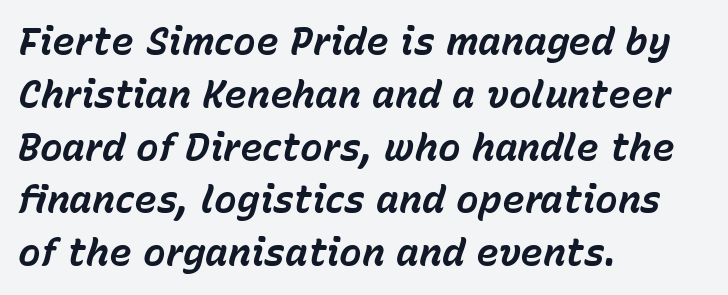
Q: Is the text bold? A: Yes.
Q: Is the text italic (slanted)? A: Yes, it leans right by about 15 degrees.
Q: Is the text underlined? A: No.
Q: How is the paragraph aligned? A: Left-aligned.
Q: Is the spacing between letters normal or unusually wide? A: Normal.
Q: Is the spacing between lines tight, normal or loose? A: Normal.
Q: Width (condensed, normal, or wide)? A: Normal.
Q: Stroke contrast? A: Low.
Q: x-height? A: Medium.
Q: Monospaced? A: No.
